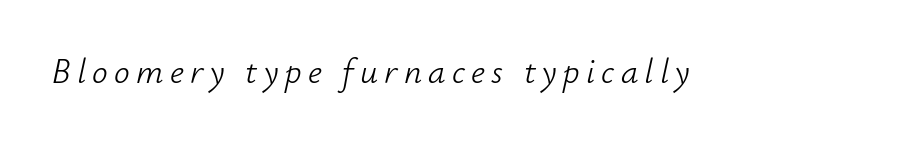
{"italic": "yes", "lean": "right", "slant_degrees": 12, "bold": "no", "weight": "light", "width": "normal", "stroke_contrast": "low", "x_height": "small", "monospaced": "no", "underline": "no", "glyph_px": 35}
